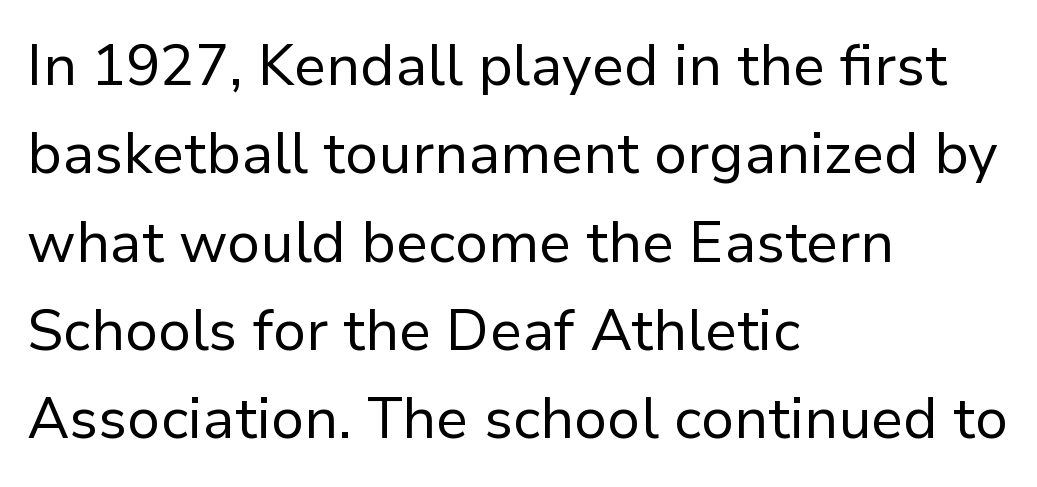
Q: Is the text bold? A: No.
Q: Is the text italic (slanted)? A: No, it is upright.
Q: Is the typeface a serif or a sans-serif typeface? A: Sans-serif.
Q: Is the text underlined? A: No.
Q: How is the paragraph aligned? A: Left-aligned.
Q: Is the spacing between letters normal or unusually wide? A: Normal.
Q: Is the spacing between lines tight, normal or loose? A: Normal.
Q: Width (condensed, normal, or wide)? A: Normal.
Q: Stroke contrast? A: Low.
Q: x-height? A: Medium.
Q: Monospaced? A: No.
